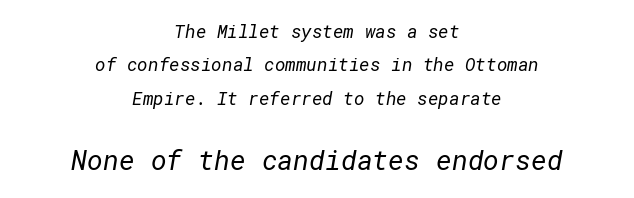
{"bold": "no", "underline": "no", "align": "center", "line_spacing_ratio": 1.86, "letter_spacing": "normal", "letter_spacing_em": 0.0, "larger_block": "second", "size_ratio": 1.5, "glyph_px": 27}
